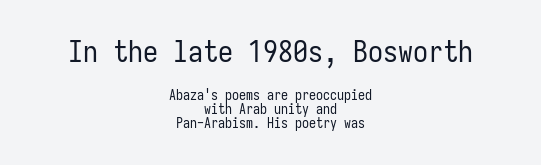
{"serif": "no", "italic": "no", "bold": "no", "weight": "regular", "width": "condensed", "stroke_contrast": "low", "x_height": "medium", "monospaced": "yes", "underline": "no", "align": "center", "line_spacing": "tight", "line_spacing_ratio": 0.98, "letter_spacing": "normal", "letter_spacing_em": 0.0, "larger_block": "first", "size_ratio": 2.14, "glyph_px": 30}
